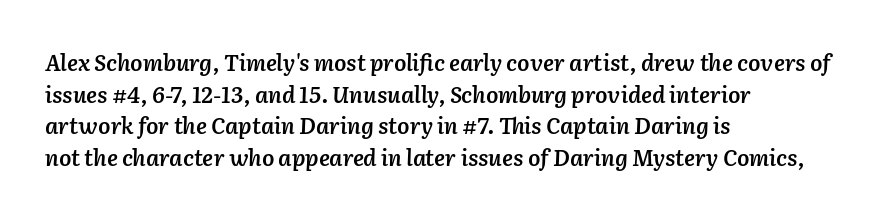
{"italic": "yes", "lean": "right", "slant_degrees": 2, "bold": "semi", "underline": "no", "align": "left", "line_spacing": "normal", "line_spacing_ratio": 1.44, "letter_spacing": "normal", "letter_spacing_em": 0.0, "glyph_px": 22}
